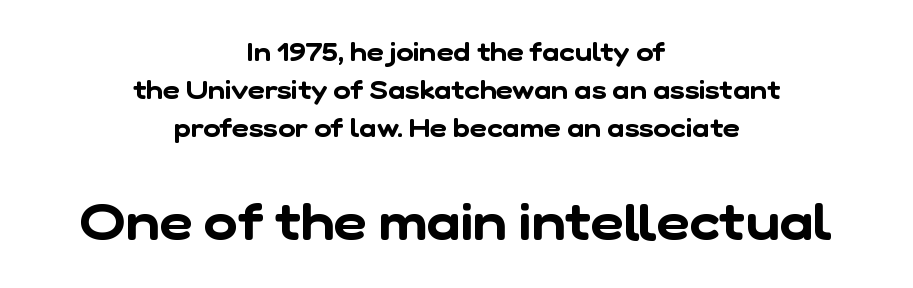
The image shows 51 px sans-serif type; set centered, normal line spacing (1.46x), normal letter spacing, not underlined; the second (bottom) block is 1.96x larger; low stroke contrast and a medium x-height.
